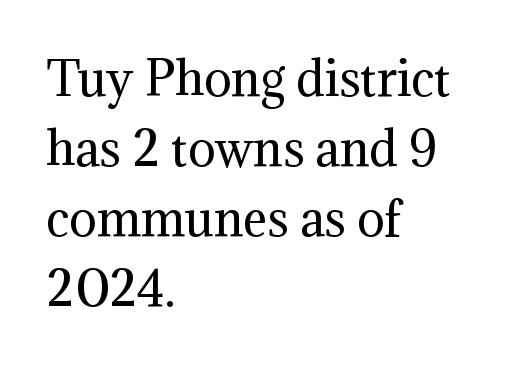
Q: Is the text bold? A: No.
Q: Is the text italic (slanted)? A: No, it is upright.
Q: Is the typeface a serif or a sans-serif typeface? A: Serif.
Q: Is the text underlined? A: No.
Q: How is the paragraph aligned? A: Left-aligned.
Q: Is the spacing between letters normal or unusually wide? A: Normal.
Q: Is the spacing between lines tight, normal or loose? A: Normal.
Q: Width (condensed, normal, or wide)? A: Normal.
Q: Stroke contrast? A: Medium.
Q: x-height? A: Medium.
Q: Monospaced? A: No.
